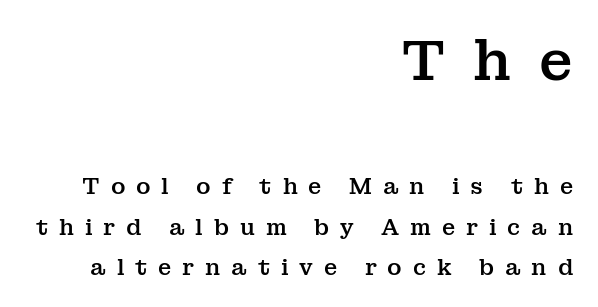
Proportional: the letters do not fall into vertical columns. The gaps between neighbouring characters are conspicuously large. The letters stand upright; this is a roman face. One-word summary of the alignment: right. Check the space under the baseline: it is left empty.
